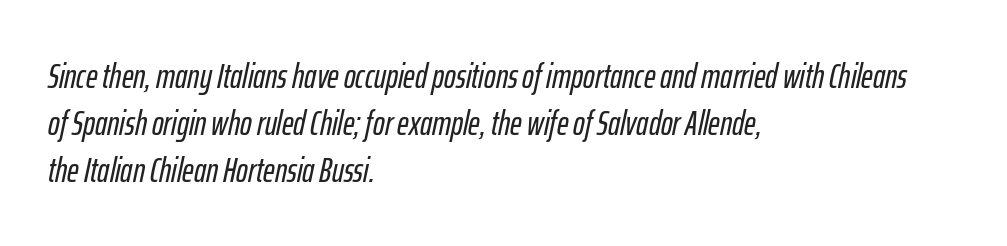
{"italic": "yes", "lean": "right", "slant_degrees": 12, "width": "condensed", "stroke_contrast": "low", "x_height": "medium", "monospaced": "no", "underline": "no", "align": "left", "line_spacing": "normal", "line_spacing_ratio": 1.34, "letter_spacing": "normal", "letter_spacing_em": 0.0, "glyph_px": 35}
